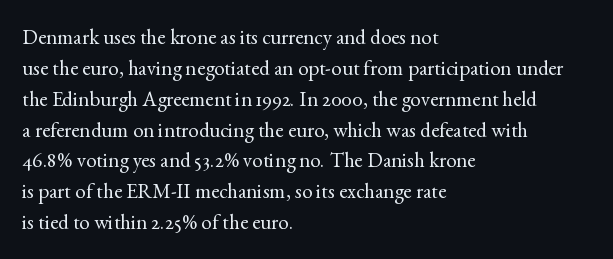
The image shows 21 px text type, upright; set left-aligned, normal line spacing (1.47x), normal letter spacing, not underlined.
